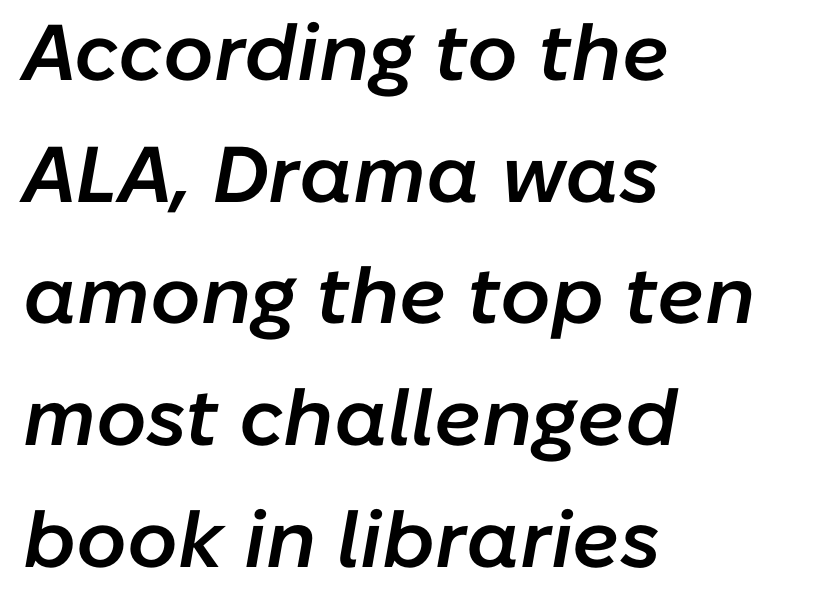
Clear beneath every line of the passage. A normal amount of white space separates one row of letters from the next. The letterforms sit shoulder to shoulder at normal distance. The face used here is a semibold: visibly heavier than regular, lighter than bold.
